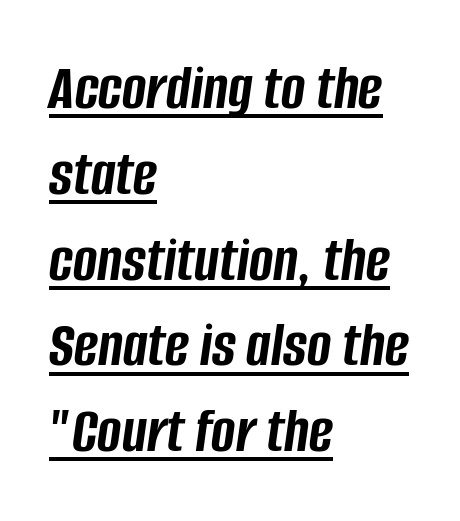
{"italic": "yes", "lean": "right", "slant_degrees": 8, "bold": "yes", "weight": "semibold", "width": "condensed", "stroke_contrast": "low", "x_height": "large", "monospaced": "no", "underline": "yes", "align": "left", "line_spacing": "normal", "line_spacing_ratio": 1.32, "letter_spacing": "normal", "letter_spacing_em": 0.0, "glyph_px": 65}
